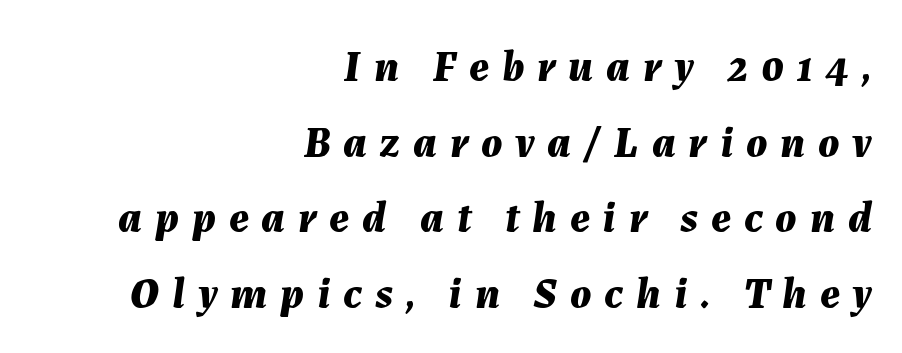
Q: Is the text bold? A: Yes.
Q: Is the text italic (slanted)? A: Yes, it leans right by about 7 degrees.
Q: Is the text underlined? A: No.
Q: How is the paragraph aligned? A: Right-aligned.
Q: Is the spacing between letters normal or unusually wide? A: Unusually wide.
Q: Width (condensed, normal, or wide)? A: Normal.
Q: Stroke contrast? A: Medium.
Q: x-height? A: Medium.
Q: Monospaced? A: No.
